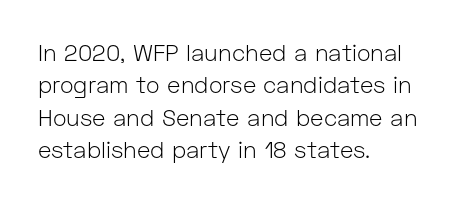
{"italic": "no", "bold": "no", "underline": "no", "align": "left", "line_spacing": "normal", "line_spacing_ratio": 1.41, "letter_spacing": "normal", "letter_spacing_em": 0.0, "glyph_px": 23}
